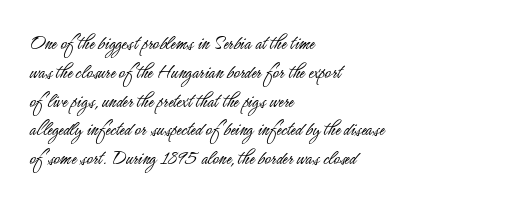
Q: Is the text bold? A: No.
Q: Is the text italic (slanted)? A: Yes.
Q: Is the text underlined? A: No.
Q: How is the paragraph aligned? A: Left-aligned.
Q: Is the spacing between letters normal or unusually wide? A: Normal.
Q: Is the spacing between lines tight, normal or loose? A: Normal.
